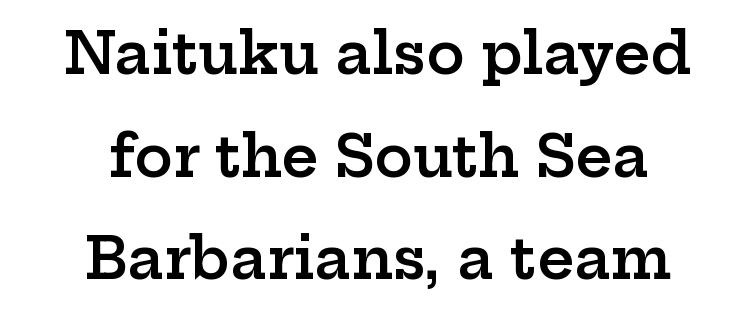
{"serif": "yes", "italic": "no", "bold": "semi", "weight": "semibold", "width": "wide", "stroke_contrast": "low", "x_height": "medium", "monospaced": "no", "underline": "no", "align": "center", "line_spacing_ratio": 1.8, "letter_spacing": "normal", "letter_spacing_em": 0.0, "glyph_px": 57}
